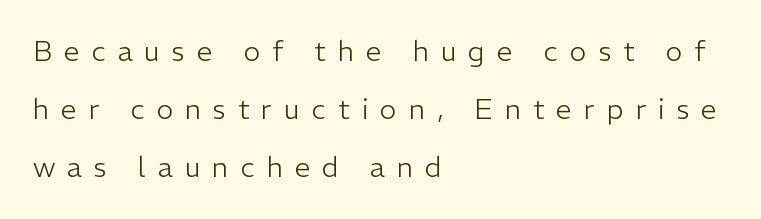
{"serif": "no", "italic": "no", "bold": "no", "weight": "light", "width": "normal", "stroke_contrast": "low", "x_height": "medium", "monospaced": "no", "underline": "no", "align": "left", "line_spacing": "loose", "line_spacing_ratio": 2.08, "letter_spacing": "wide", "letter_spacing_em": 0.43, "glyph_px": 28}
